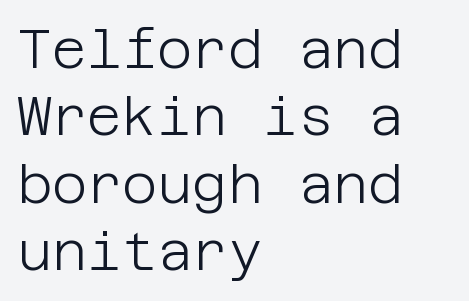
You can tell from the bare stems that sans-serif type was used. Italic: no, the glyphs are upright roman. Interline gaps are of average width in this sample. This rendering features lettering with no underline.
